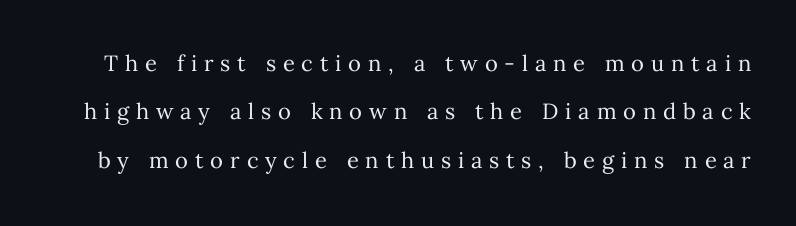
Q: Is the text bold? A: No.
Q: Is the text italic (slanted)? A: No, it is upright.
Q: Is the text underlined? A: No.
Q: Is the spacing between letters normal or unusually wide? A: Unusually wide.
Q: Is the spacing between lines tight, normal or loose? A: Loose.
